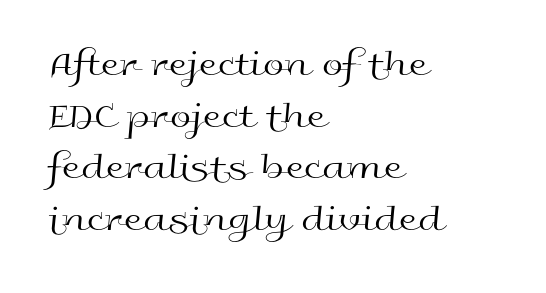
This sample uses plain, unmodified letter spacing. Words float on clear page, feet unadorned. Spacing verdict: proportional, widths tailored to each character. The type family on display is of the sans-serif kind. The lines in this sample share a left origin and differ only in where they stop. Stroke thickness stays within the range of a standard reading face or lighter.
